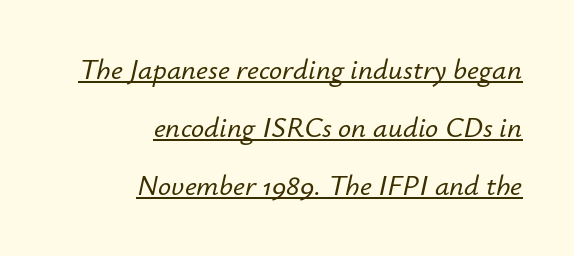
The image shows 29 px text type, italic (leaning right); set right-aligned, loose line spacing (2.0x), normal letter spacing, underlined; low stroke contrast and a small x-height.
